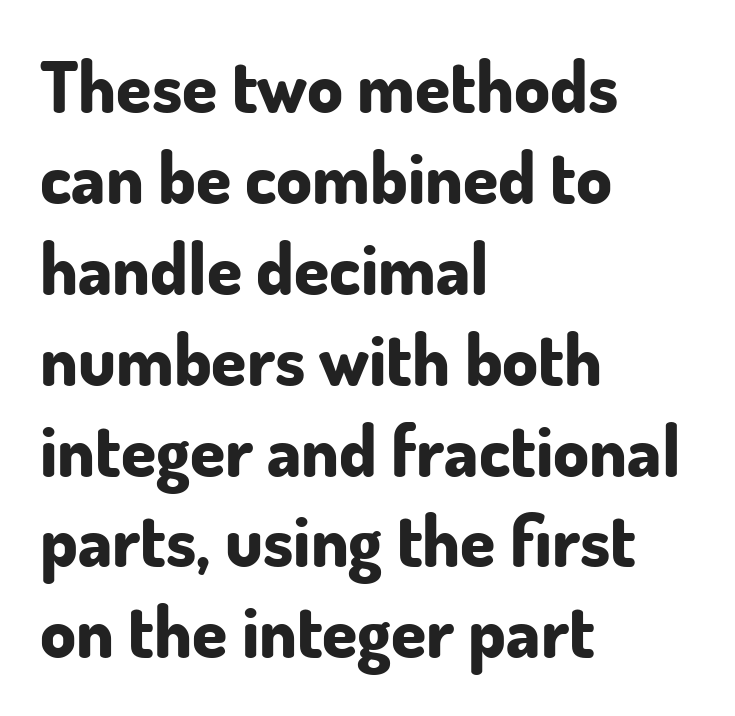
The image shows 71 px bold sans-serif type, upright; set left-aligned, normal line spacing (1.28x), normal letter spacing, not underlined; low stroke contrast and a small x-height.
